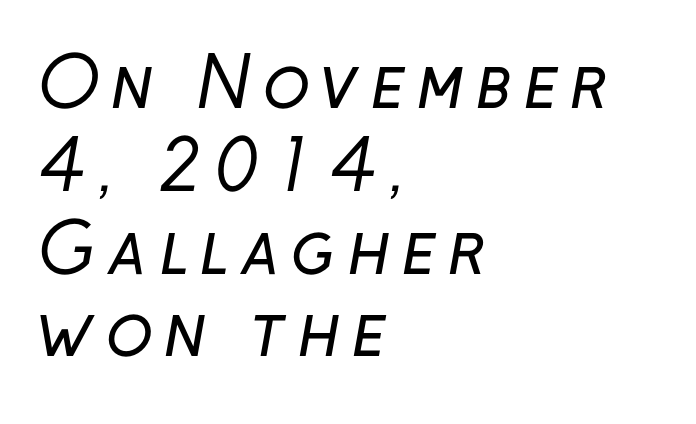
The image shows 69 px regular-weight sans-serif type; set left-aligned, line spacing 1.2x, not underlined; low stroke contrast and a medium x-height.
